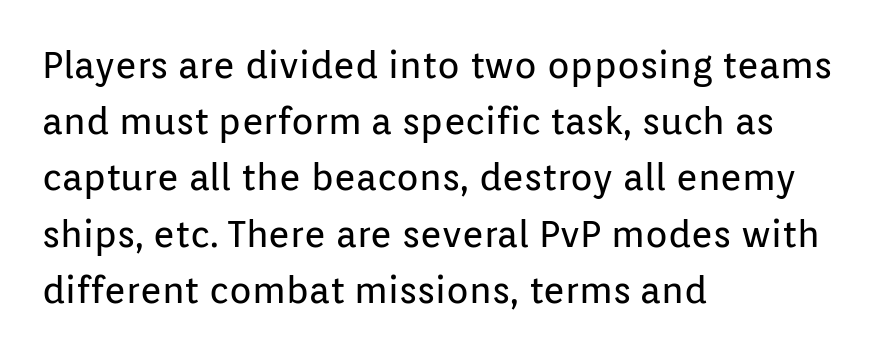
Casual observation: everything's shoved over to the left. A clean baseline with only descenders dipping below it. These lines are rendered in a variable-pitch font. The type is set solid horizontally, with unmodified tracking.
